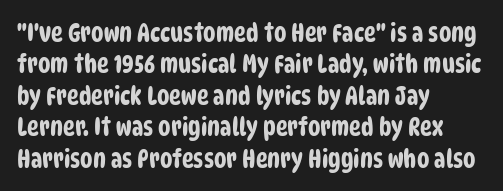
{"underline": "no", "align": "left", "line_spacing": "normal", "line_spacing_ratio": 1.26, "letter_spacing": "normal", "letter_spacing_em": 0.0, "glyph_px": 25}
